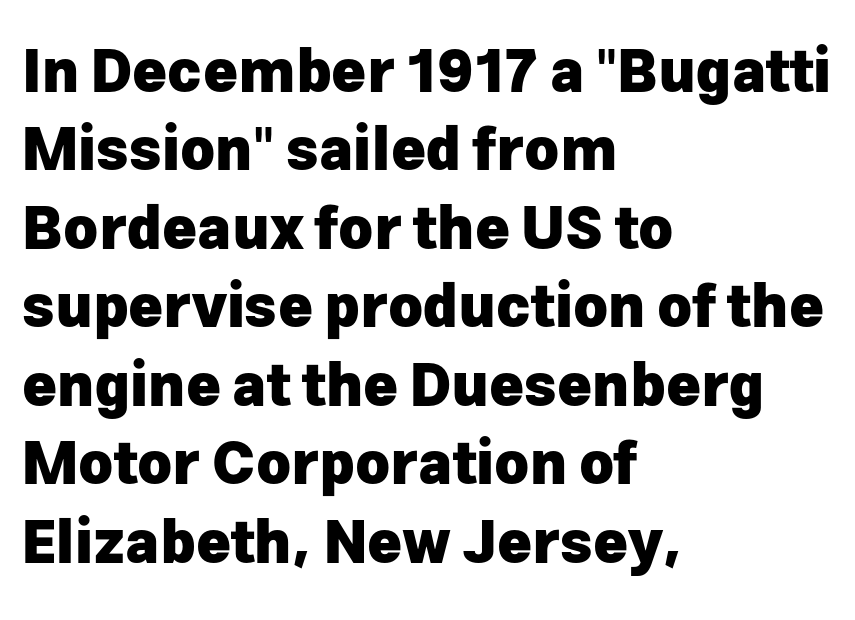
A typesetter would call this leading conventional body-copy spacing. Check the space under the baseline: it is left empty. The tracking reads as untouched default to a designer's eye. The rendering uses natural spacing where letterforms have individual widths. The rendering anchors every line to the left-hand side.
